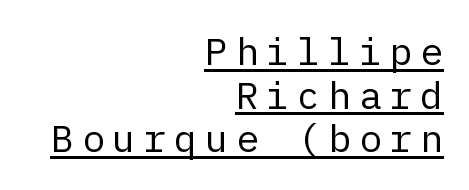
These lines huddle together more closely than default settings would place them. Letter spacing: wide. Descenders here cross a horizontal rule under the line. On a weight scale, this lands at 450 or below.
